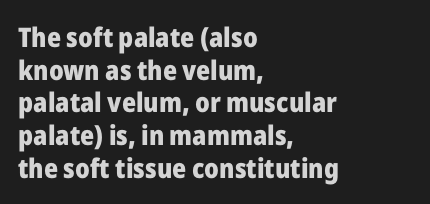
The glyphs are unaccompanied by any horizontal stroke below them. The passage shown is emphatically bold. The lettering holds an erect, upright posture throughout. Here the glyphs are tracked normally, forming tight word shapes.
